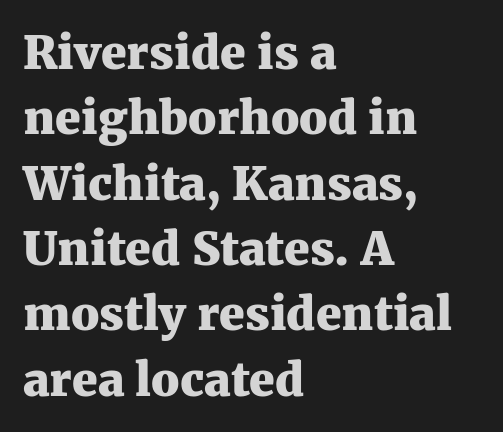
The image shows 46 px heavy serif type, upright; set left-aligned, normal line spacing (1.42x), normal letter spacing, not underlined; medium stroke contrast and a medium x-height.
